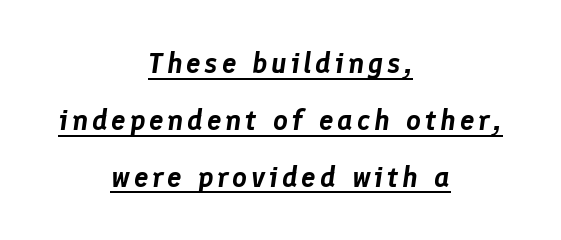
{"italic": "yes", "lean": "right", "slant_degrees": 8, "width": "normal", "stroke_contrast": "low", "x_height": "medium", "monospaced": "no", "underline": "yes", "align": "center", "line_spacing": "loose", "line_spacing_ratio": 1.96, "glyph_px": 29}
